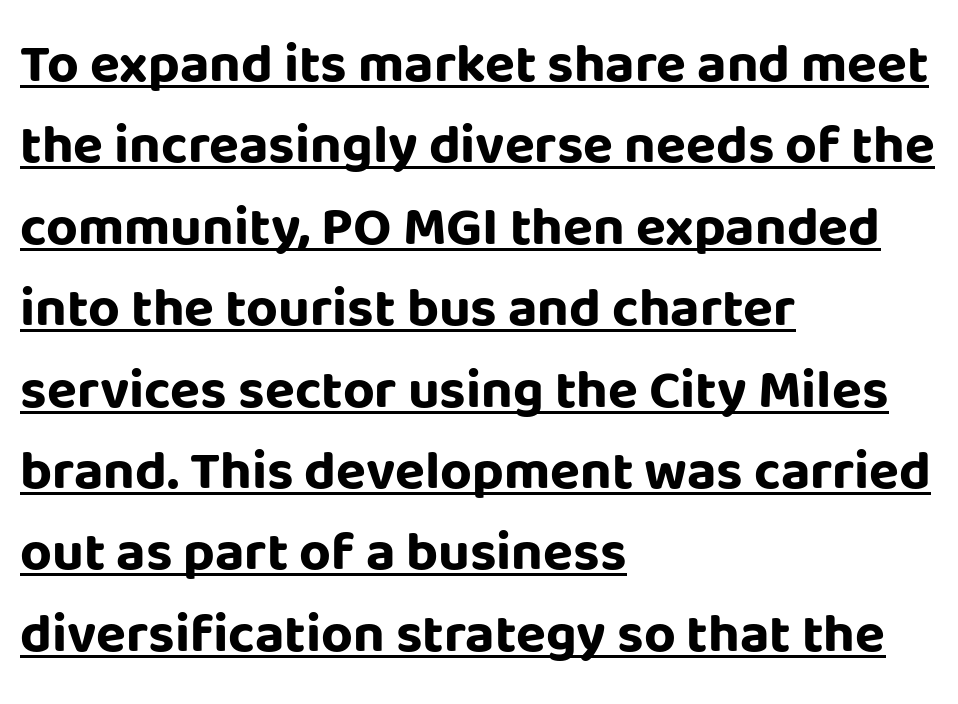
{"serif": "no", "italic": "no", "bold": "yes", "weight": "bold", "width": "normal", "stroke_contrast": "low", "x_height": "large", "monospaced": "no", "underline": "yes", "align": "left", "line_spacing": "normal", "line_spacing_ratio": 1.48, "letter_spacing": "normal", "letter_spacing_em": 0.0, "glyph_px": 55}
